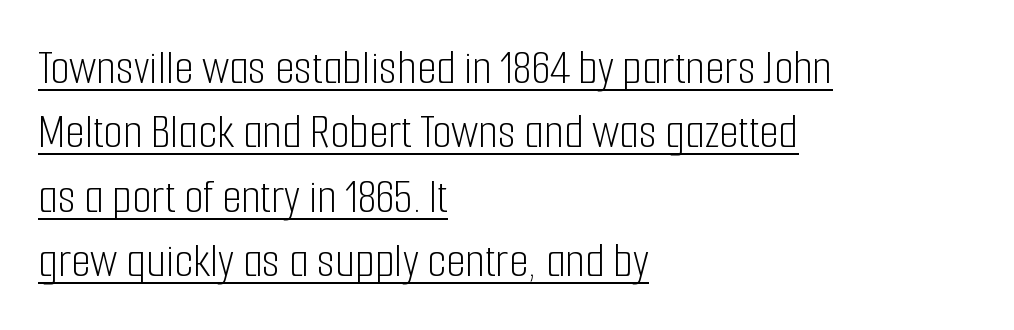
The text block is weighted toward the left margin, trailing off unevenly rightward. Unlike italic type, these characters show no tilt at all. The letterforms sit at book weight or below. Nobody touched the tracking dial on this one.
